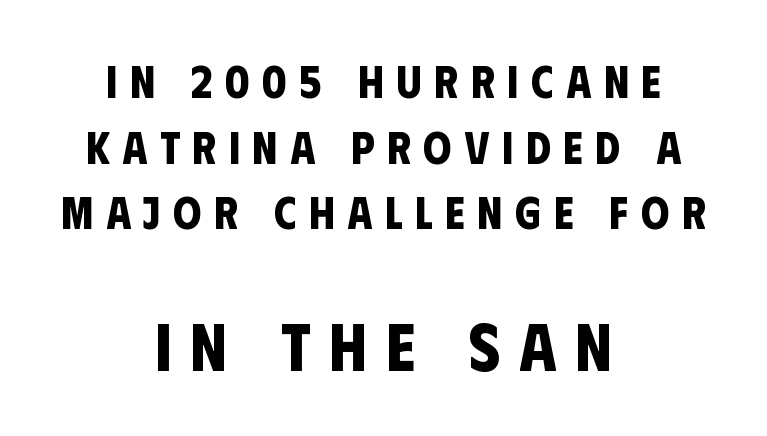
{"serif": "no", "bold": "yes", "weight": "bold", "width": "condensed", "stroke_contrast": "low", "x_height": "large", "monospaced": "no", "underline": "no", "align": "center", "line_spacing": "normal", "line_spacing_ratio": 1.46, "letter_spacing": "wide", "letter_spacing_em": 0.28, "larger_block": "second", "size_ratio": 1.49, "glyph_px": 67}
